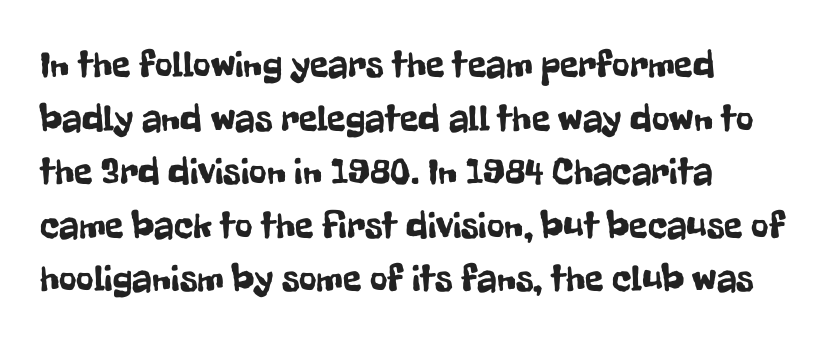
The typeface chosen for these lines omits serifs. Each new line begins a customary step beneath the previous one. Here the designer chose a conventional face with non-uniform glyph widths. In terms of posture, this sample is upright.
